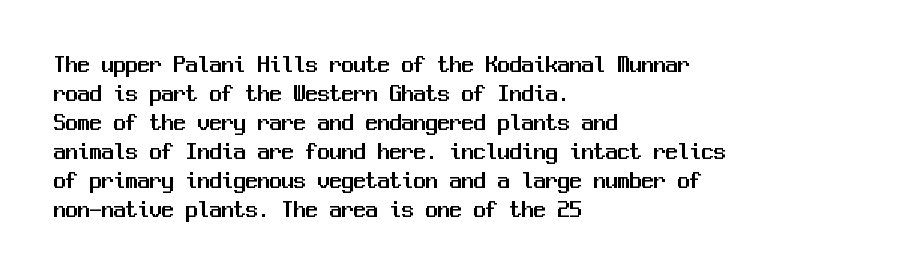
Q: Is the text italic (slanted)? A: No, it is upright.
Q: Is the text underlined? A: No.
Q: How is the paragraph aligned? A: Left-aligned.
Q: Is the spacing between letters normal or unusually wide? A: Normal.
